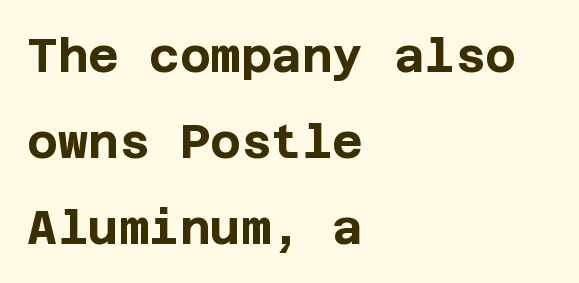
Font category for this specimen: sans-serif. Bold? Absolutely — the strokes are thick and heavy. Left-aligned paragraph, ragged on the right. Words appear dense and cohesive because spacing is normal. Only glyphs here, with clear space below each row. You can tell it's not italic because the verticals are truly vertical.
